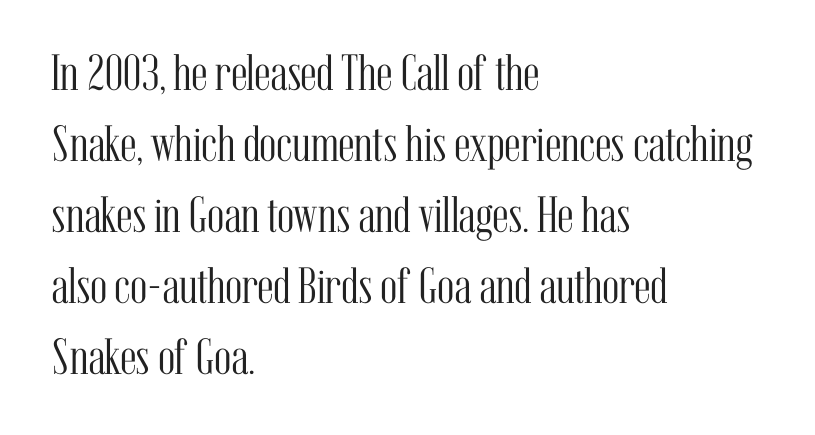
Glance below the letters and you will spot only blank space. A typesetter would mark this as roman, not italic. The space between consecutive lines is moderate. Heaviness? Minimal to ordinary, like unemphasized prose. The letters advance in unequal steps, a hallmark of proportional type. Are there feet on the stems? There are — it's a serif.
